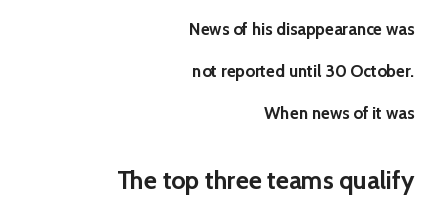
Whoever set this made the second block the dominant, larger element. These lines keep a tight, regular rhythm from letter to letter. Strokes here are thick enough to call this a true bold. Italic: no, the glyphs are upright roman. One-word summary of the alignment: right. Beneath every word, the page is bare.
